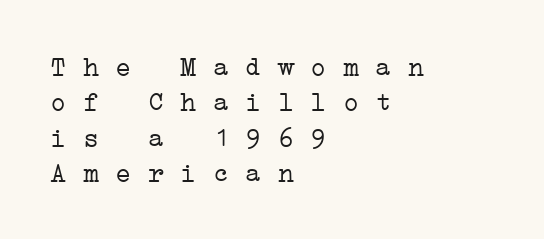
Words float on clear page, feet unadorned. Default kerning and tracking; the words read as compact shapes. Typeset ragged right — the left edge is the straight one. Bold? No — there's no thickening of the strokes. Evenly set lines give the paragraph a standard silhouette.
